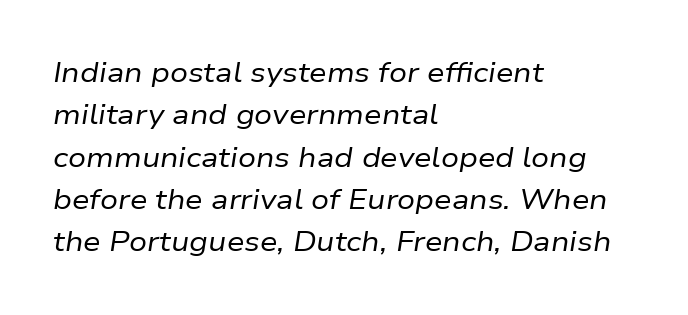
The image shows 28 px regular-weight type, italic (leaning right); set left-aligned, normal line spacing (1.51x), normal letter spacing, not underlined; low stroke contrast and a medium x-height.
